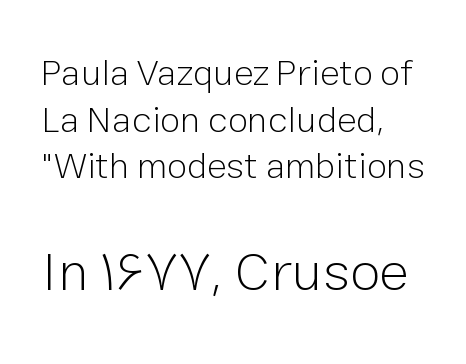
Q: Is the text bold? A: No.
Q: Is the text italic (slanted)? A: No, it is upright.
Q: Is the typeface a serif or a sans-serif typeface? A: Sans-serif.
Q: Is the text underlined? A: No.
Q: How is the paragraph aligned? A: Left-aligned.
Q: Is the spacing between letters normal or unusually wide? A: Normal.
Q: Is the spacing between lines tight, normal or loose? A: Normal.
Q: Which block of text is set in a larger size, the first (top) or the second (bottom)? A: The second (bottom) one.
Q: Width (condensed, normal, or wide)? A: Normal.
Q: Stroke contrast? A: Low.
Q: x-height? A: Medium.
Q: Monospaced? A: No.
